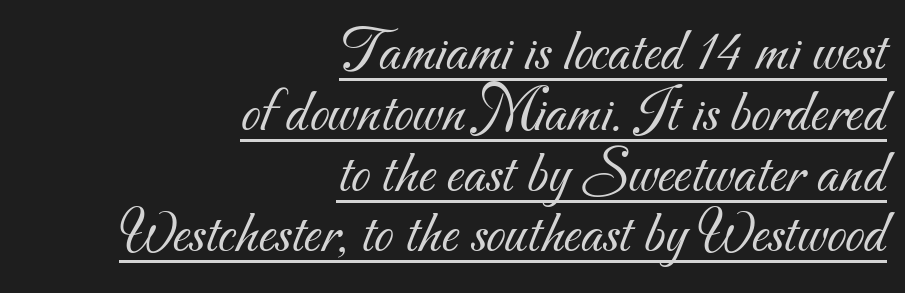
Q: Is the text bold? A: No.
Q: Is the typeface a serif or a sans-serif typeface? A: Sans-serif.
Q: Is the text underlined? A: Yes.
Q: How is the paragraph aligned? A: Right-aligned.
Q: Is the spacing between letters normal or unusually wide? A: Normal.
Q: Is the spacing between lines tight, normal or loose? A: Tight.
Q: Width (condensed, normal, or wide)? A: Normal.
Q: Stroke contrast? A: Medium.
Q: x-height? A: Small.
Q: Monospaced? A: No.
